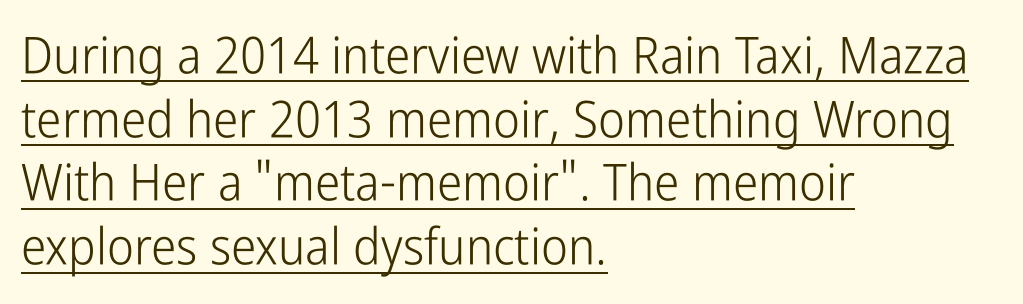
The image shows 51 px light, condensed sans-serif type, upright; set left-aligned, normal line spacing (1.25x), normal letter spacing, underlined; low stroke contrast and a medium x-height.
